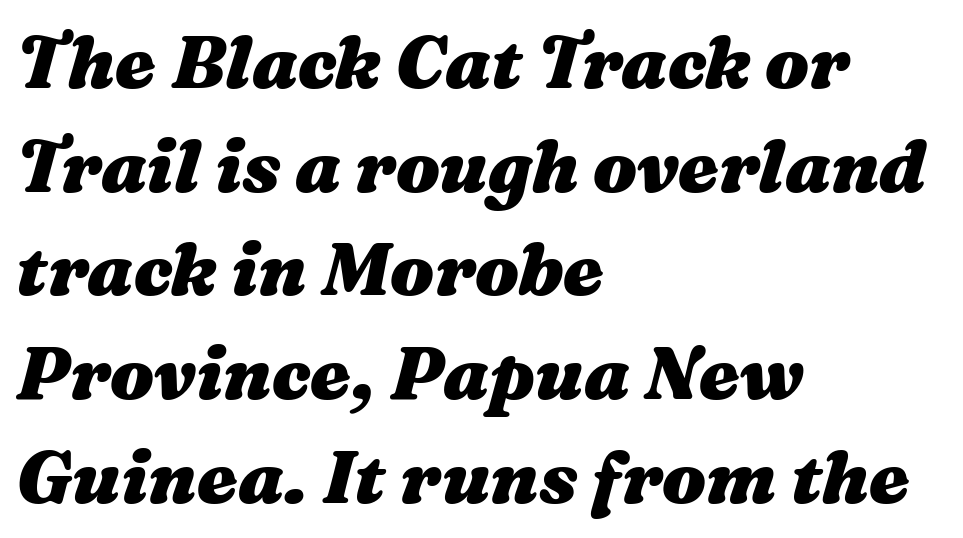
Q: Is the text bold? A: Yes.
Q: Is the text italic (slanted)? A: Yes, it leans right by about 16 degrees.
Q: Is the text underlined? A: No.
Q: How is the paragraph aligned? A: Left-aligned.
Q: Is the spacing between letters normal or unusually wide? A: Normal.
Q: Is the spacing between lines tight, normal or loose? A: Normal.
Q: Width (condensed, normal, or wide)? A: Wide.
Q: Stroke contrast? A: Medium.
Q: x-height? A: Medium.
Q: Monospaced? A: No.
